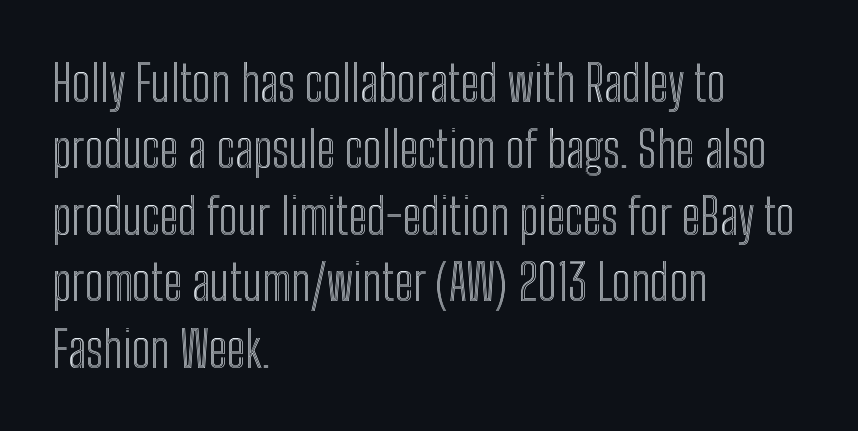
{"italic": "no", "width": "condensed", "x_height": "medium", "monospaced": "no", "underline": "no", "align": "left", "line_spacing": "normal", "line_spacing_ratio": 1.33, "letter_spacing": "normal", "letter_spacing_em": 0.0, "glyph_px": 50}
